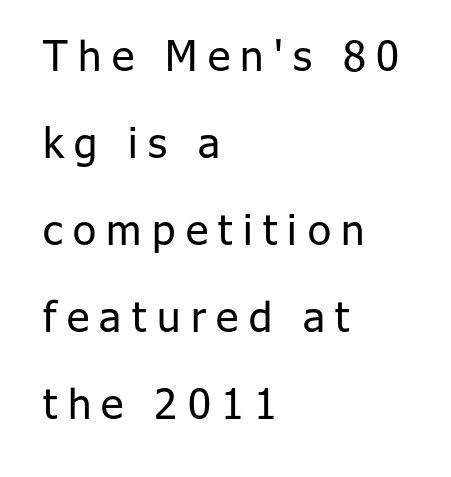
The image shows 42 px regular-weight sans-serif type, upright; set left-aligned, loose line spacing (2.07x), unusually wide letter spacing (+0.25 em), not underlined; low stroke contrast and a medium x-height.
